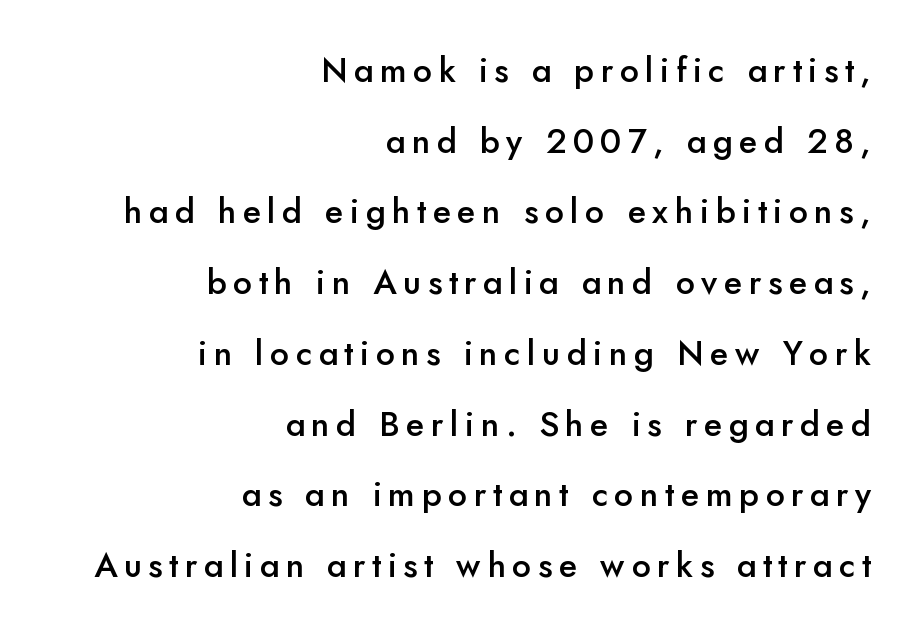
The image shows 34 px semibold sans-serif type, upright; set right-aligned, loose line spacing (2.08x), not underlined; low stroke contrast and a small x-height.
